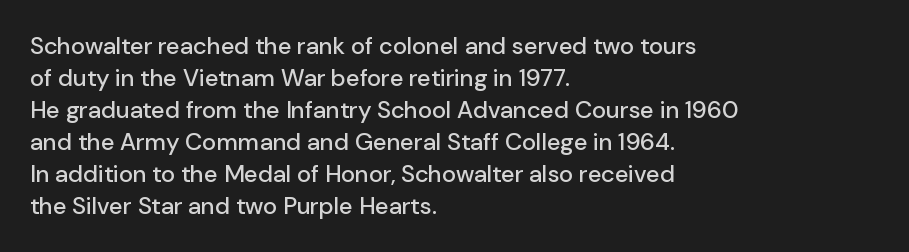
The image shows 24 px text type, upright; set left-aligned, normal line spacing (1.33x), normal letter spacing, not underlined.
